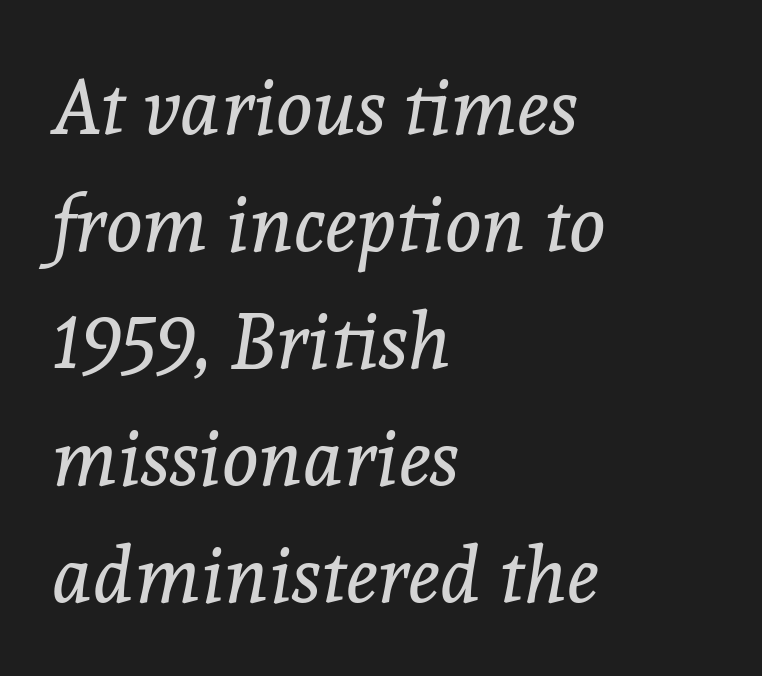
The image shows 78 px regular-weight serif type, italic (leaning right); set left-aligned, normal line spacing (1.5x), normal letter spacing, not underlined; a medium x-height.
